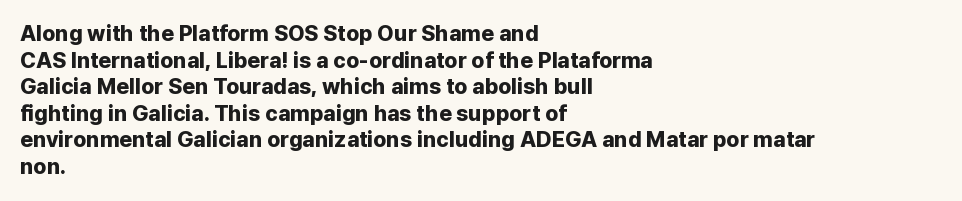
Q: Is the text bold? A: Yes.
Q: Is the text italic (slanted)? A: No, it is upright.
Q: Is the text underlined? A: No.
Q: How is the paragraph aligned? A: Left-aligned.
Q: Is the spacing between letters normal or unusually wide? A: Normal.
